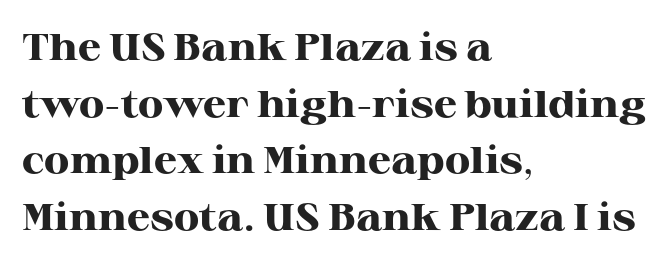
Type style note: has serifs. In terms of letterspacing, this is plain default setting. The passage shown is typed in a proportional face where columns would drift. Bare-footed words on every line.
